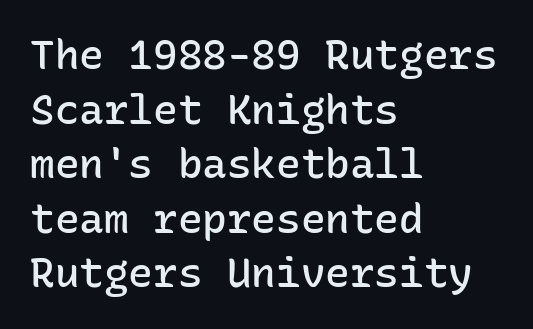
{"serif": "no", "italic": "no", "bold": "semi", "weight": "semibold", "width": "normal", "stroke_contrast": "low", "x_height": "medium", "monospaced": "yes", "underline": "no", "align": "left", "line_spacing": "normal", "line_spacing_ratio": 1.33, "letter_spacing": "normal", "letter_spacing_em": 0.0, "glyph_px": 41}
